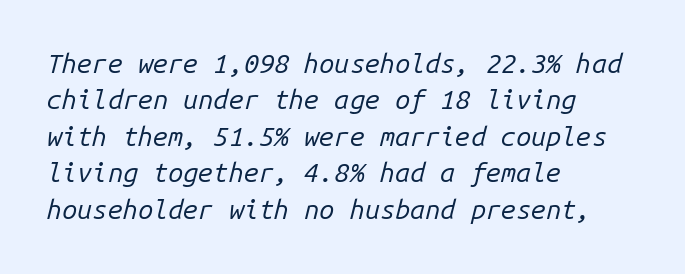
The image shows 27 px text type, italic (leaning right); set left-aligned, normal line spacing (1.35x), normal letter spacing, not underlined.
